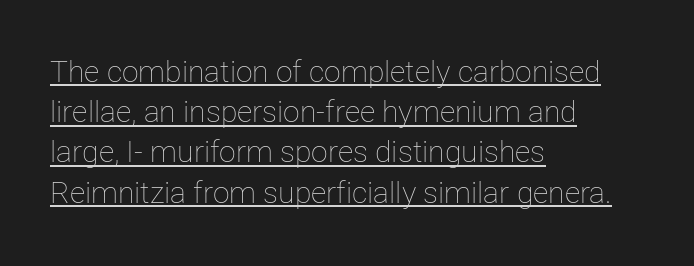
{"italic": "no", "bold": "no", "weight": "thin", "width": "normal", "stroke_contrast": "low", "x_height": "medium", "monospaced": "no", "underline": "yes", "align": "left", "line_spacing": "normal", "line_spacing_ratio": 1.34, "letter_spacing": "normal", "letter_spacing_em": 0.0, "glyph_px": 30}
